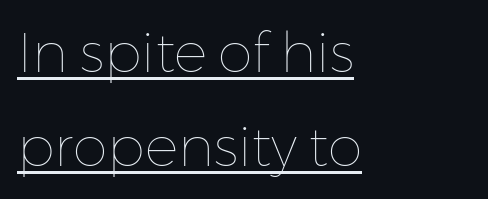
{"italic": "no", "bold": "no", "weight": "thin", "width": "normal", "stroke_contrast": "low", "x_height": "medium", "monospaced": "no", "underline": "yes", "align": "left", "line_spacing": "normal", "line_spacing_ratio": 1.68, "letter_spacing": "normal", "letter_spacing_em": 0.0, "glyph_px": 56}
